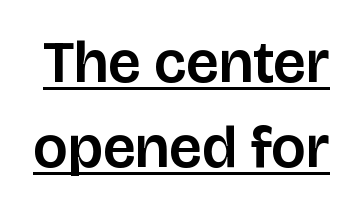
{"serif": "no", "italic": "no", "width": "normal", "stroke_contrast": "low", "x_height": "large", "monospaced": "no", "underline": "yes", "line_spacing": "normal", "line_spacing_ratio": 1.41, "letter_spacing": "normal", "letter_spacing_em": 0.0, "glyph_px": 60}
